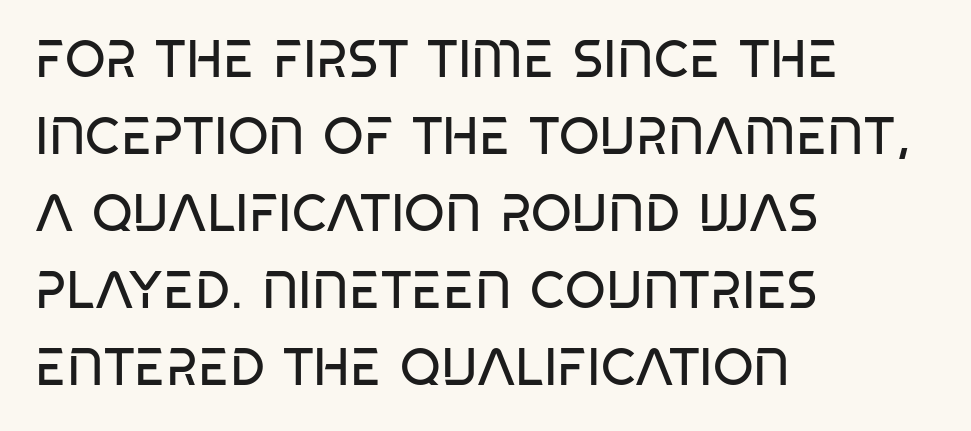
Q: Is the text bold? A: No.
Q: Is the text italic (slanted)? A: No, it is upright.
Q: Is the typeface a serif or a sans-serif typeface? A: Sans-serif.
Q: Is the text underlined? A: No.
Q: How is the paragraph aligned? A: Left-aligned.
Q: Is the spacing between letters normal or unusually wide? A: Normal.
Q: Is the spacing between lines tight, normal or loose? A: Normal.
Q: Width (condensed, normal, or wide)? A: Condensed.
Q: Stroke contrast? A: Low.
Q: x-height? A: Large.
Q: Monospaced? A: No.
